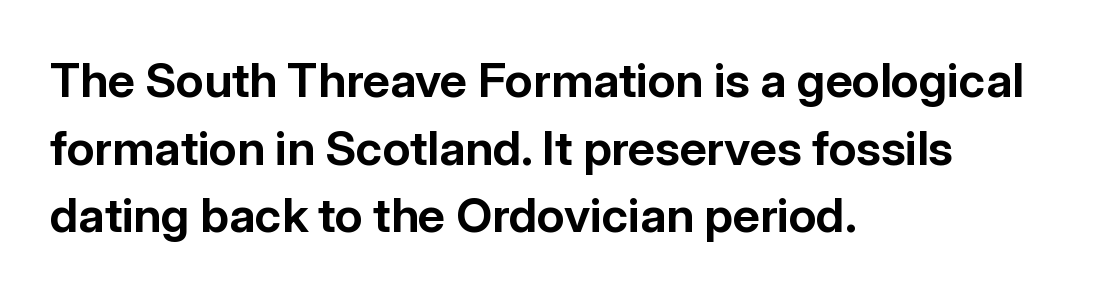
The image shows 48 px bold sans-serif type, upright; set left-aligned, normal line spacing (1.41x), normal letter spacing, not underlined; low stroke contrast and a medium x-height.
